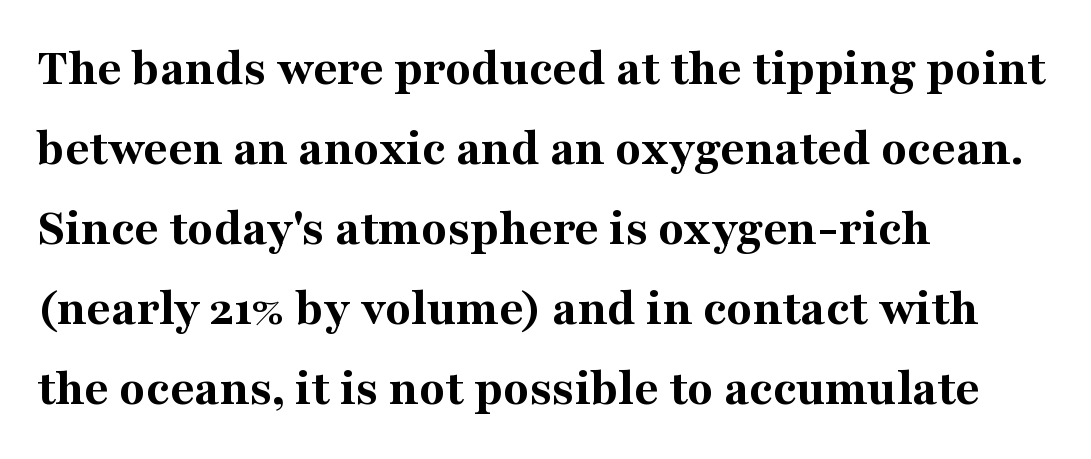
Q: Is the text bold? A: Yes.
Q: Is the text italic (slanted)? A: No, it is upright.
Q: Is the typeface a serif or a sans-serif typeface? A: Serif.
Q: Is the text underlined? A: No.
Q: How is the paragraph aligned? A: Left-aligned.
Q: Is the spacing between letters normal or unusually wide? A: Normal.
Q: Is the spacing between lines tight, normal or loose? A: Normal.
Q: Width (condensed, normal, or wide)? A: Normal.
Q: Stroke contrast? A: Medium.
Q: x-height? A: Medium.
Q: Monospaced? A: No.
